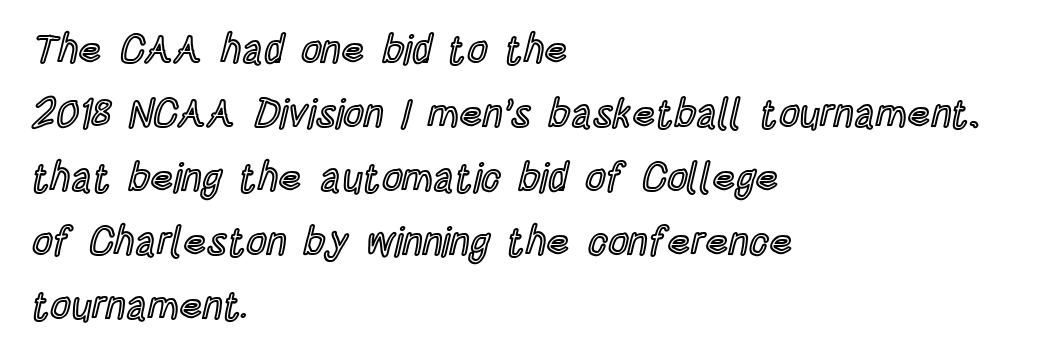
Q: Is the text italic (slanted)? A: Yes.
Q: Is the text underlined? A: No.
Q: How is the paragraph aligned? A: Left-aligned.
Q: Is the spacing between letters normal or unusually wide? A: Normal.
Q: Is the spacing between lines tight, normal or loose? A: Normal.
Q: Width (condensed, normal, or wide)? A: Condensed.
Q: x-height? A: Large.
Q: Monospaced? A: No.
